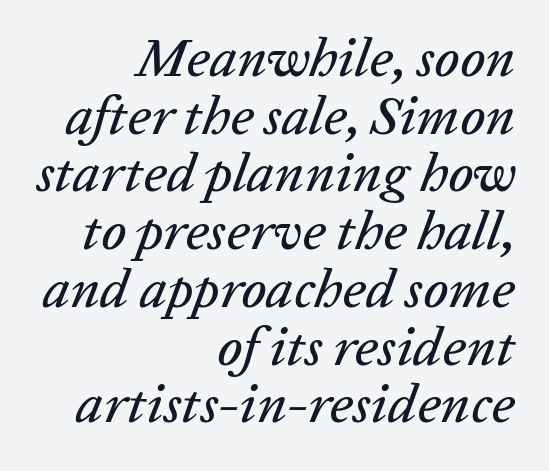
{"italic": "yes", "lean": "right", "slant_degrees": 20, "width": "normal", "stroke_contrast": "low", "x_height": "medium", "monospaced": "no", "underline": "no", "align": "right", "line_spacing": "tight", "line_spacing_ratio": 1.05, "letter_spacing": "normal", "letter_spacing_em": 0.0, "glyph_px": 55}
